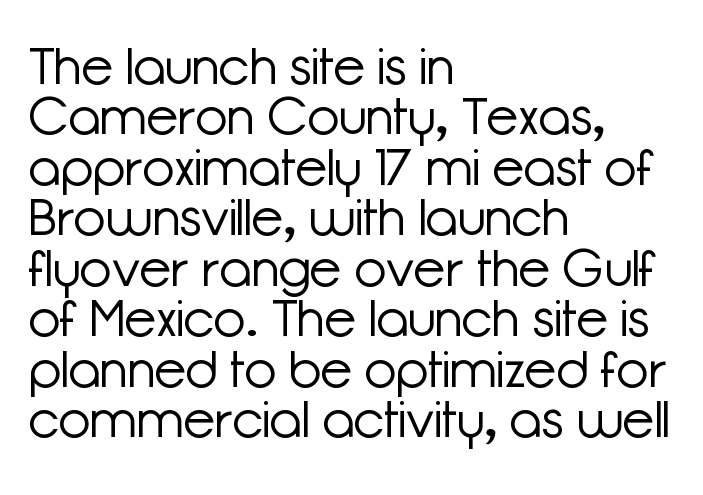
{"serif": "no", "italic": "no", "bold": "no", "weight": "light", "width": "normal", "stroke_contrast": "low", "x_height": "medium", "monospaced": "no", "underline": "no", "align": "left", "line_spacing": "tight", "line_spacing_ratio": 0.97, "letter_spacing": "normal", "letter_spacing_em": 0.0, "glyph_px": 52}
